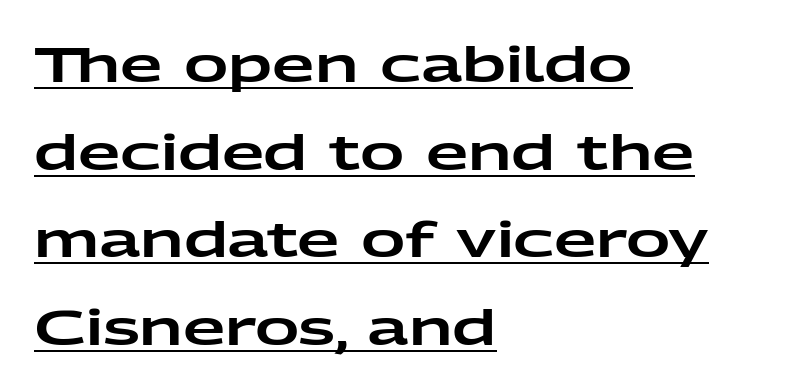
Unlike a traditional serif, this face leaves its strokes unadorned. Check the space under the baseline: a stroke is drawn there. Students, note that the glyphs here touch the page at normal intervals. Proportional: the letters do not fall into vertical columns. Italic: no, the glyphs are upright roman. This rendering uses left alignment, leaving the right contour irregular.
